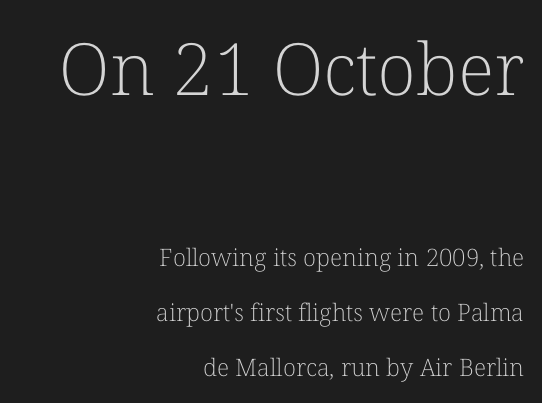
The image shows 72 px light serif type, upright; set right-aligned, loose line spacing (2.29x), normal letter spacing, not underlined; the first (top) block is 3.0x larger; low stroke contrast and a medium x-height.
